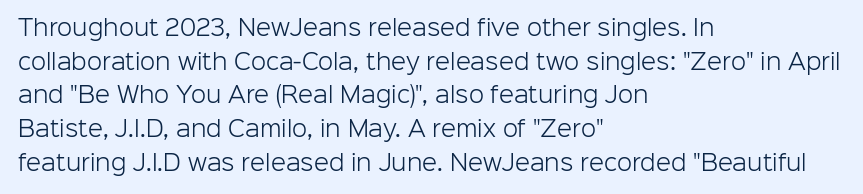
{"italic": "no", "bold": "no", "underline": "no", "align": "left", "line_spacing": "normal", "line_spacing_ratio": 1.53, "letter_spacing": "normal", "letter_spacing_em": 0.0, "glyph_px": 22}
